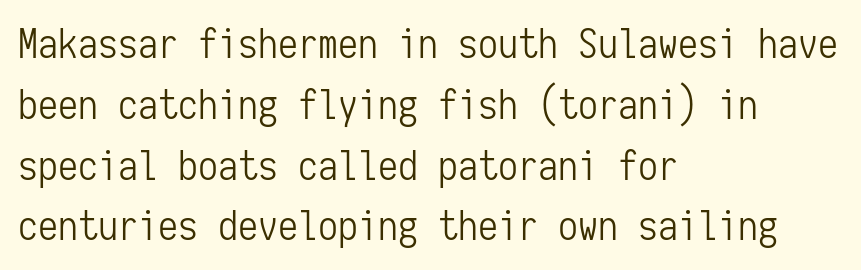
The image shows 40 px light, condensed sans-serif type, upright, monospaced; set left-aligned, normal line spacing (1.52x), normal letter spacing, not underlined; low stroke contrast and a medium x-height.
